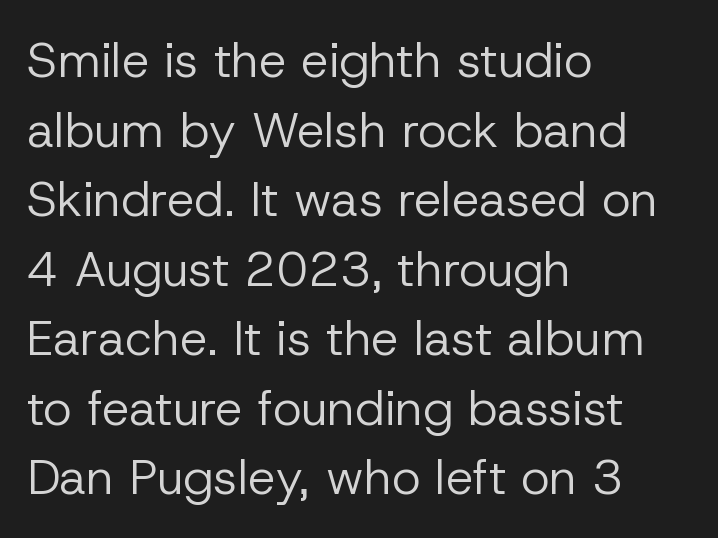
{"serif": "no", "italic": "no", "bold": "no", "weight": "regular", "width": "normal", "stroke_contrast": "low", "x_height": "medium", "monospaced": "no", "underline": "no", "align": "left", "line_spacing": "normal", "line_spacing_ratio": 1.42, "letter_spacing": "normal", "letter_spacing_em": 0.0, "glyph_px": 49}
